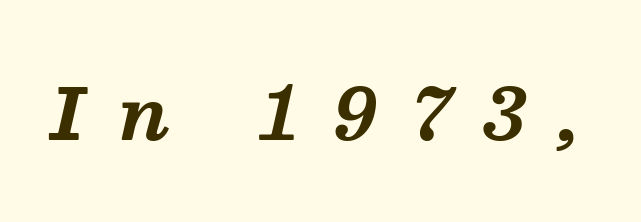
The face used here is seriffed, in the tradition of book romans. The rendering applies a slant to the glyphs. Underlining? Definitely not there. Summary of weight: heavy, a full bold. Each letter keeps its own natural width here, so spacing adapts to shape. Words appear elongated and porous because spacing is wide.
